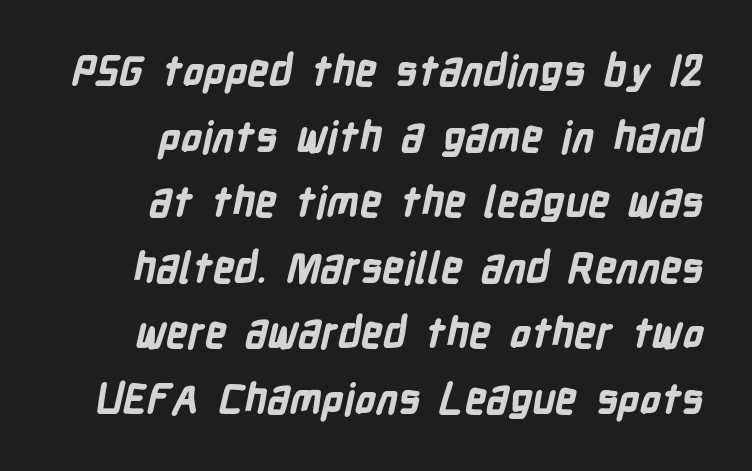
{"serif": "no", "bold": "yes", "weight": "bold", "width": "condensed", "stroke_contrast": "low", "x_height": "medium", "monospaced": "no", "underline": "no", "line_spacing": "normal", "line_spacing_ratio": 1.56, "letter_spacing": "normal", "letter_spacing_em": 0.0, "glyph_px": 42}
